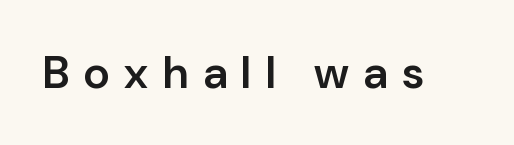
The image shows 45 px semibold sans-serif type, upright; set unusually wide letter spacing (+0.32 em), not underlined; low stroke contrast and a medium x-height.
